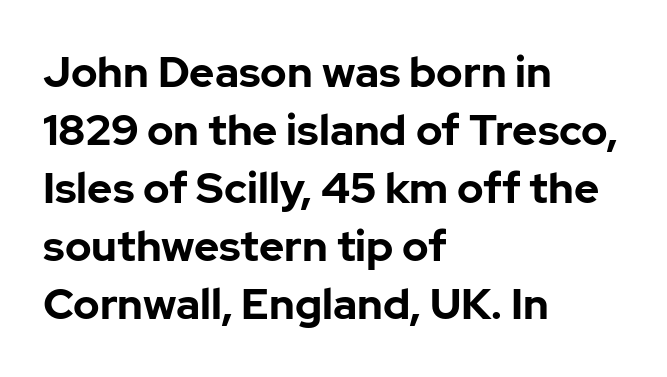
The image shows 43 px bold sans-serif type, upright; set left-aligned, normal line spacing (1.35x), normal letter spacing, not underlined; low stroke contrast and a medium x-height.
